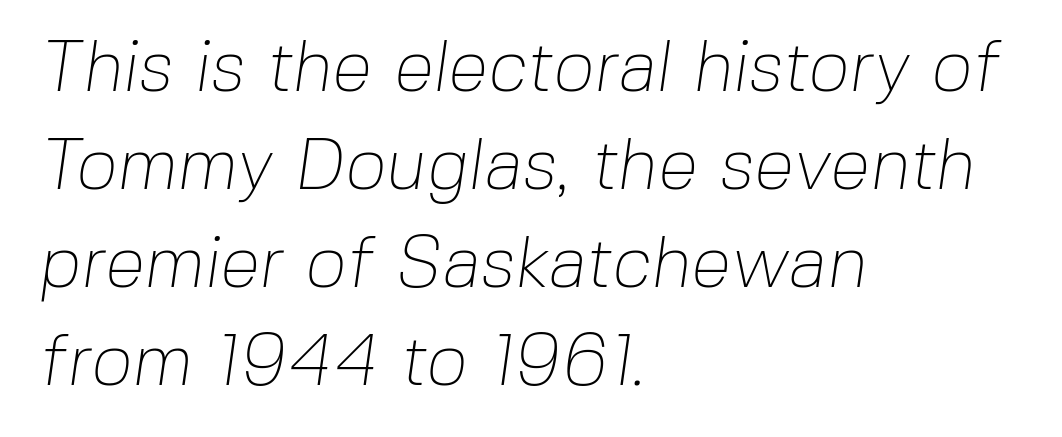
Caption: multi-line text, flush left, ragged right. The letters sit at their default tracking, neither squeezed nor spread. One glance says typical: line gaps are just what's usual. The space beneath each line is pristine and unruled. Character widths vary here, with narrow letters taking less room than wide ones. The typeface chosen for these lines omits serifs.
